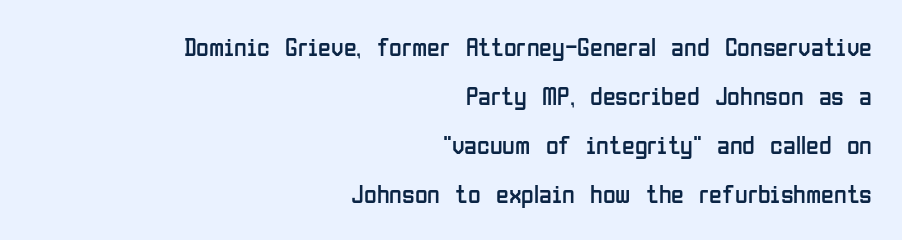
Q: Is the text bold? A: No.
Q: Is the text italic (slanted)? A: No, it is upright.
Q: Is the text underlined? A: No.
Q: How is the paragraph aligned? A: Right-aligned.
Q: Is the spacing between letters normal or unusually wide? A: Normal.
